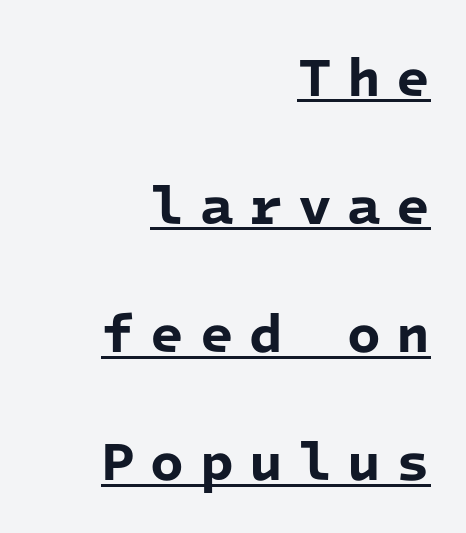
The image shows 55 px bold sans-serif type, monospaced; set right-aligned, loose line spacing (2.33x), unusually wide letter spacing (+0.28 em), underlined; low stroke contrast and a medium x-height.
